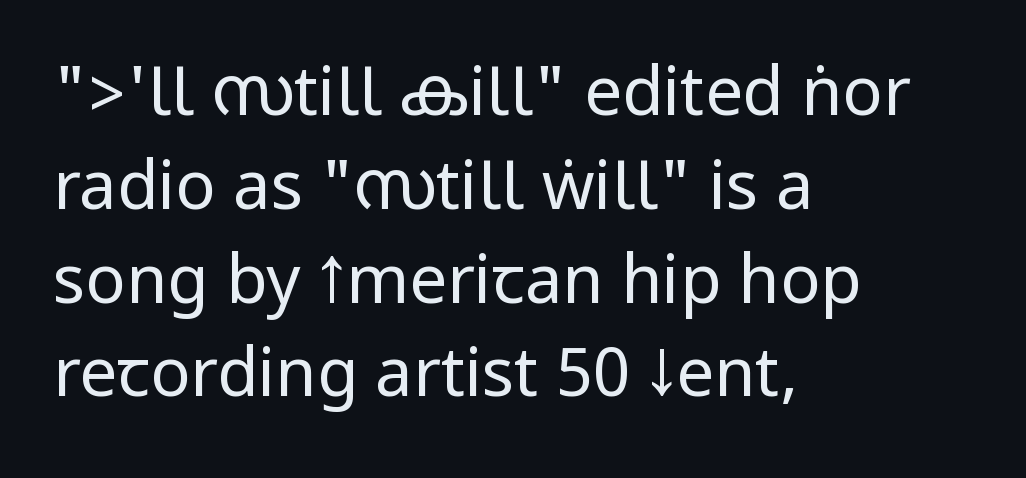
{"serif": "no", "italic": "no", "bold": "no", "weight": "regular", "width": "condensed", "stroke_contrast": "low", "underline": "no", "align": "left", "line_spacing": "normal", "line_spacing_ratio": 1.4, "letter_spacing": "normal", "letter_spacing_em": 0.0, "glyph_px": 67}
